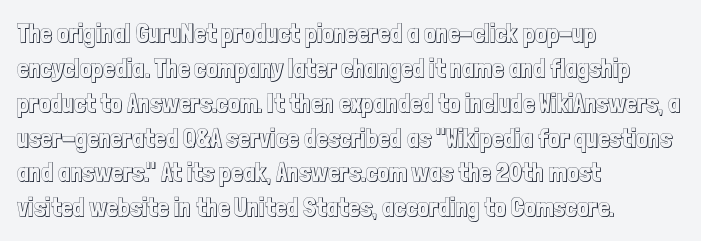
{"italic": "no", "underline": "no", "align": "left", "line_spacing": "normal", "line_spacing_ratio": 1.34, "letter_spacing": "normal", "letter_spacing_em": 0.0, "glyph_px": 26}
